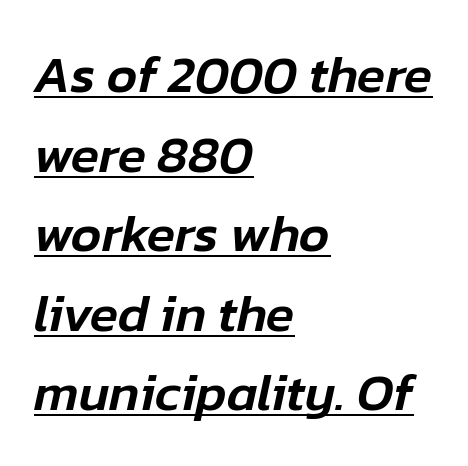
{"italic": "yes", "lean": "right", "slant_degrees": 12, "width": "normal", "stroke_contrast": "low", "x_height": "medium", "monospaced": "no", "underline": "yes", "align": "left", "line_spacing": "normal", "line_spacing_ratio": 1.53, "letter_spacing": "normal", "letter_spacing_em": 0.0, "glyph_px": 52}
